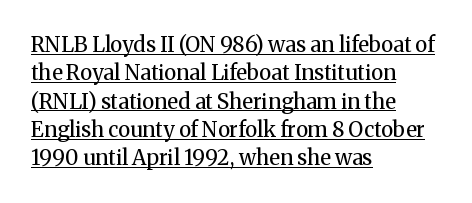
Q: Is the text bold? A: No.
Q: Is the text italic (slanted)? A: No, it is upright.
Q: Is the text underlined? A: Yes.
Q: How is the paragraph aligned? A: Left-aligned.
Q: Is the spacing between letters normal or unusually wide? A: Normal.
Q: Is the spacing between lines tight, normal or loose? A: Normal.
